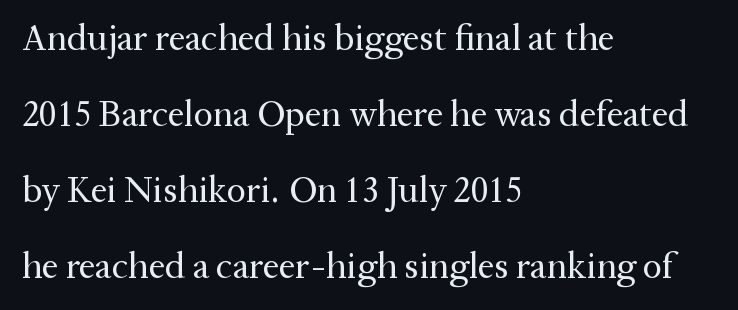
One-word summary of the alignment: left. Descender tails drop into unmarked territory. Here the glyphs are tracked normally, forming tight word shapes. I'd call this a serif setting — the letters wear small feet.
